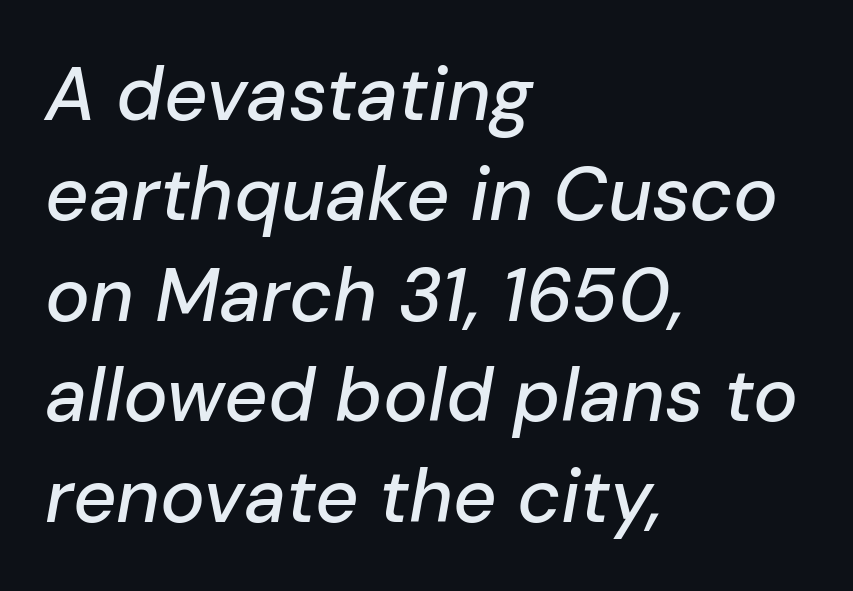
Left-aligned paragraph, ragged on the right. Slanted lettering throughout. Character widths vary here, with narrow letters taking less room than wide ones. This rendering leaves character spacing at its baseline value.
